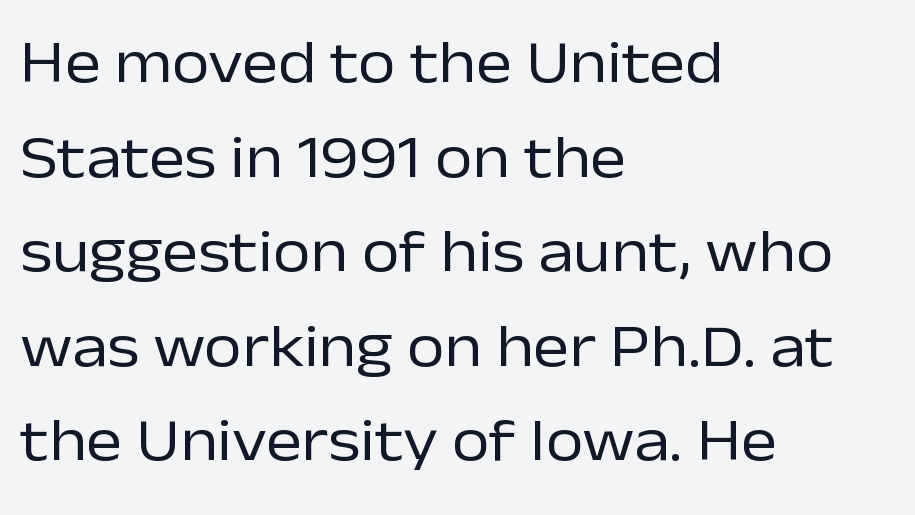
The image shows 61 px regular-weight sans-serif type, upright; set left-aligned, normal line spacing (1.55x), normal letter spacing, not underlined; low stroke contrast and a medium x-height.
